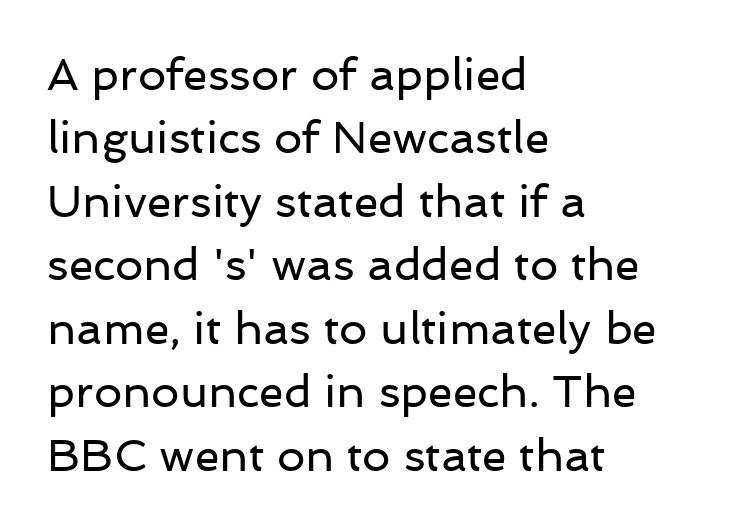
Q: Is the text bold? A: No.
Q: Is the text italic (slanted)? A: No, it is upright.
Q: Is the typeface a serif or a sans-serif typeface? A: Sans-serif.
Q: Is the text underlined? A: No.
Q: How is the paragraph aligned? A: Left-aligned.
Q: Is the spacing between letters normal or unusually wide? A: Normal.
Q: Is the spacing between lines tight, normal or loose? A: Normal.
Q: Width (condensed, normal, or wide)? A: Normal.
Q: Stroke contrast? A: Low.
Q: x-height? A: Medium.
Q: Monospaced? A: No.
